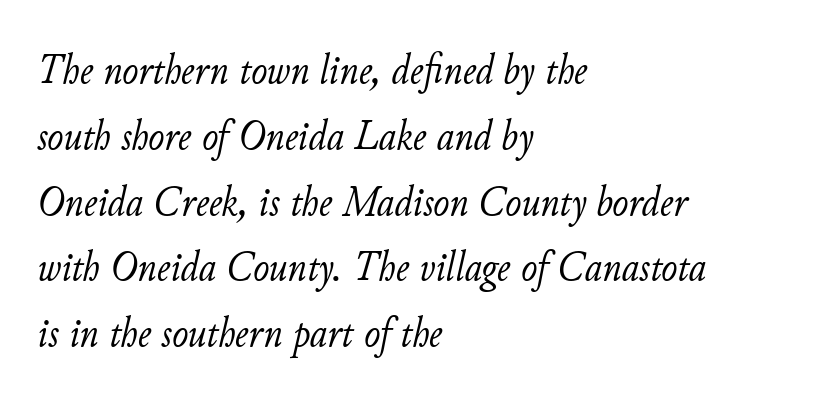
Weight class: somewhere from thin through regular. The type is set solid horizontally, with unmodified tracking. Style check: oblique. The letters advance in unequal steps, a hallmark of proportional type. What's the leading like? Ordinary, nothing unusual. The rag falls on the right side of this text block.
